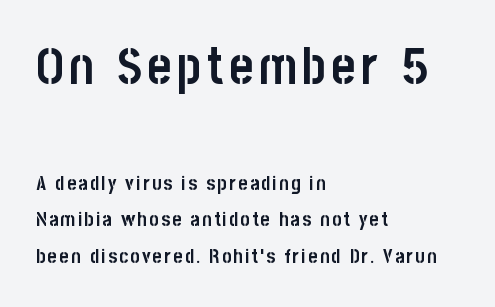
These lines stack with their left ends in a neat column. The glyphs are unaccompanied by any horizontal stroke below them. This is roman type, the default non-slanted kind. Summary of weight: heavy, a full bold.
